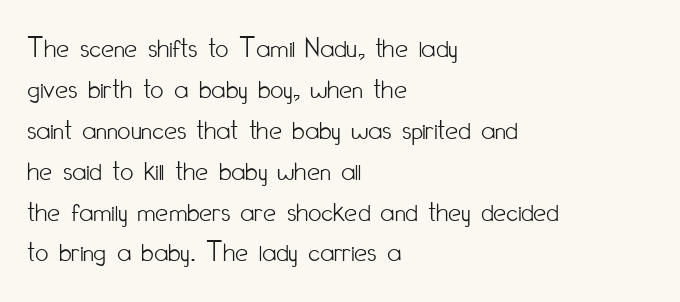
Q: Is the text bold? A: No.
Q: Is the text italic (slanted)? A: No, it is upright.
Q: Is the typeface a serif or a sans-serif typeface? A: Sans-serif.
Q: Is the text underlined? A: No.
Q: How is the paragraph aligned? A: Left-aligned.
Q: Is the spacing between letters normal or unusually wide? A: Normal.
Q: Is the spacing between lines tight, normal or loose? A: Normal.
Q: Width (condensed, normal, or wide)? A: Condensed.
Q: Stroke contrast? A: Low.
Q: x-height? A: Small.
Q: Monospaced? A: No.
